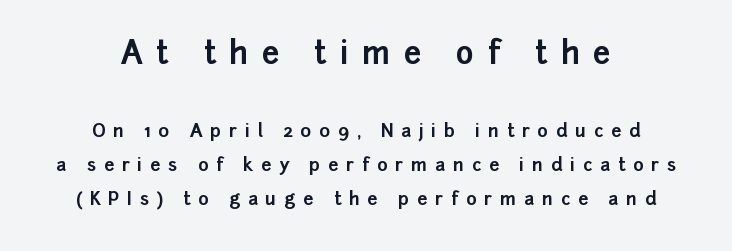
Is this a fixed-width face? No — the glyphs have proportional, varying widths. Substantial extra tracking has been applied to these lines. The type family on display is of the sans-serif kind. The glyphs have the mass of a bold cut.
